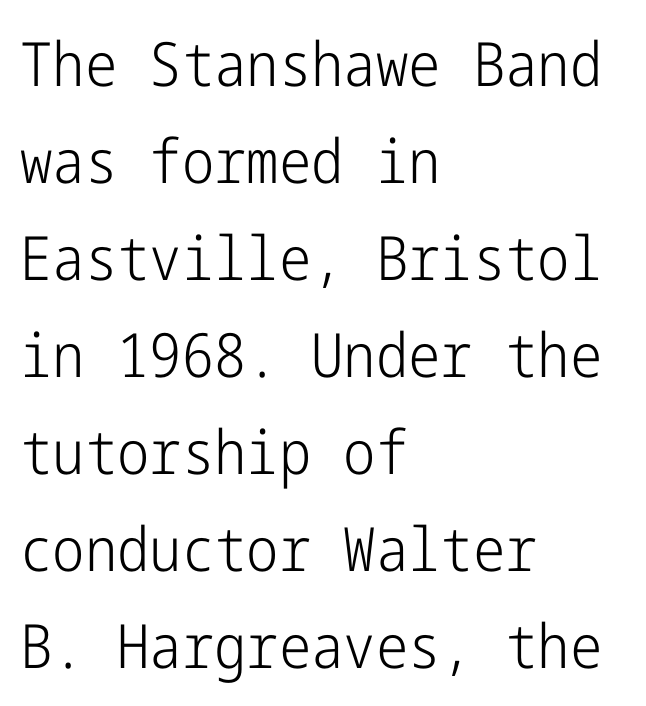
Q: Is the text bold? A: No.
Q: Is the text italic (slanted)? A: No, it is upright.
Q: Is the typeface a serif or a sans-serif typeface? A: Sans-serif.
Q: Is the text underlined? A: No.
Q: How is the paragraph aligned? A: Left-aligned.
Q: Is the spacing between letters normal or unusually wide? A: Normal.
Q: Is the spacing between lines tight, normal or loose? A: Normal.
Q: Width (condensed, normal, or wide)? A: Condensed.
Q: Stroke contrast? A: Low.
Q: x-height? A: Medium.
